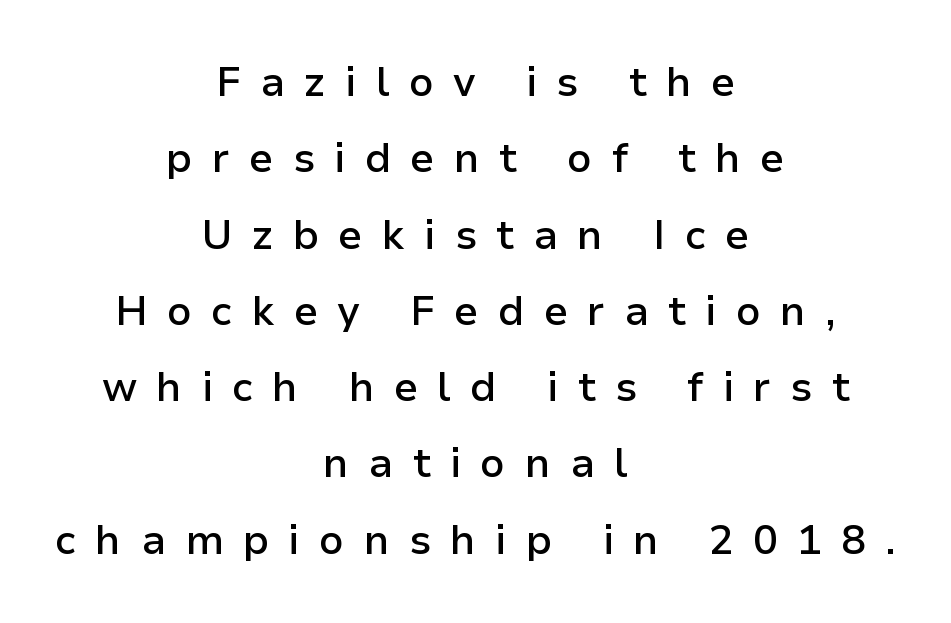
The passage shown is semibold, sitting just below true bold. The passage shown is typed in a proportional face where columns would drift. Does the copy run flush right? No — it is centered line by line. The strip under each line holds only bare page. This is sans-serif lettering, the kind often seen on screens and signage. Letter spacing: wide.
